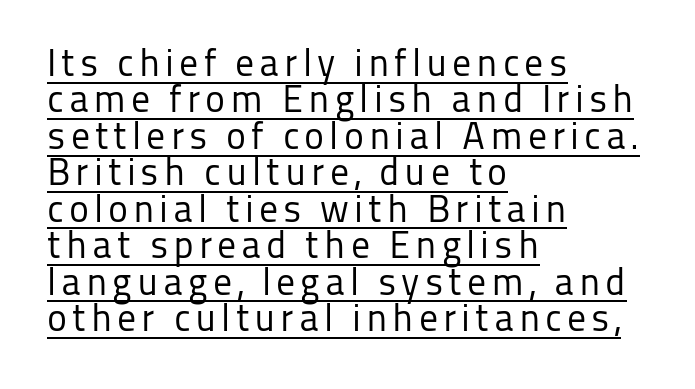
{"serif": "no", "italic": "no", "bold": "no", "weight": "regular", "width": "normal", "stroke_contrast": "low", "x_height": "medium", "monospaced": "no", "underline": "yes", "align": "left", "line_spacing": "tight", "line_spacing_ratio": 0.96, "glyph_px": 38}
